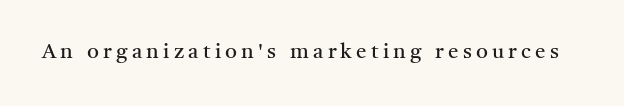
The image shows 21 px text type, upright; set unusually wide letter spacing (+0.2 em), not underlined.
